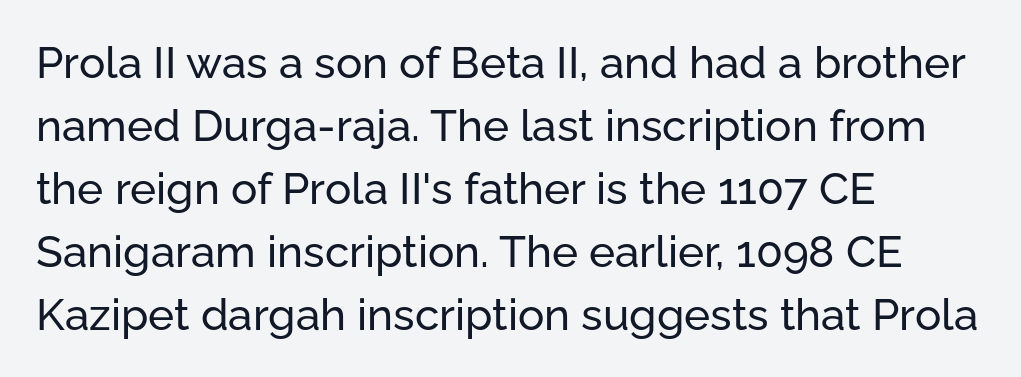
The image shows 44 px sans-serif type, upright; set left-aligned, normal line spacing (1.43x), normal letter spacing, not underlined; low stroke contrast and a medium x-height.
